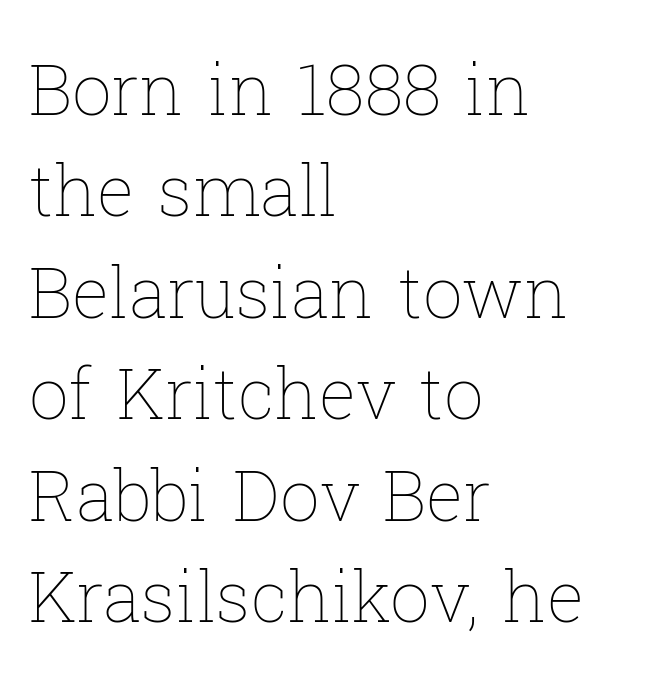
Q: Is the text bold? A: No.
Q: Is the text italic (slanted)? A: No, it is upright.
Q: Is the text underlined? A: No.
Q: How is the paragraph aligned? A: Left-aligned.
Q: Is the spacing between letters normal or unusually wide? A: Normal.
Q: Is the spacing between lines tight, normal or loose? A: Normal.
Q: Width (condensed, normal, or wide)? A: Normal.
Q: Stroke contrast? A: Low.
Q: x-height? A: Medium.
Q: Monospaced? A: No.
